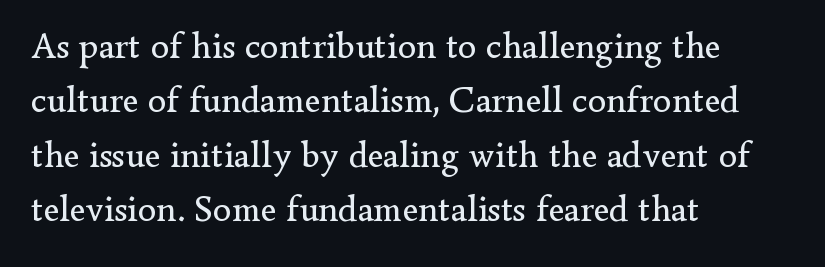
Q: Is the text bold? A: No.
Q: Is the text italic (slanted)? A: No, it is upright.
Q: Is the typeface a serif or a sans-serif typeface? A: Serif.
Q: Is the text underlined? A: No.
Q: How is the paragraph aligned? A: Left-aligned.
Q: Is the spacing between letters normal or unusually wide? A: Normal.
Q: Is the spacing between lines tight, normal or loose? A: Normal.
Q: Width (condensed, normal, or wide)? A: Normal.
Q: Stroke contrast? A: Low.
Q: x-height? A: Small.
Q: Monospaced? A: No.
